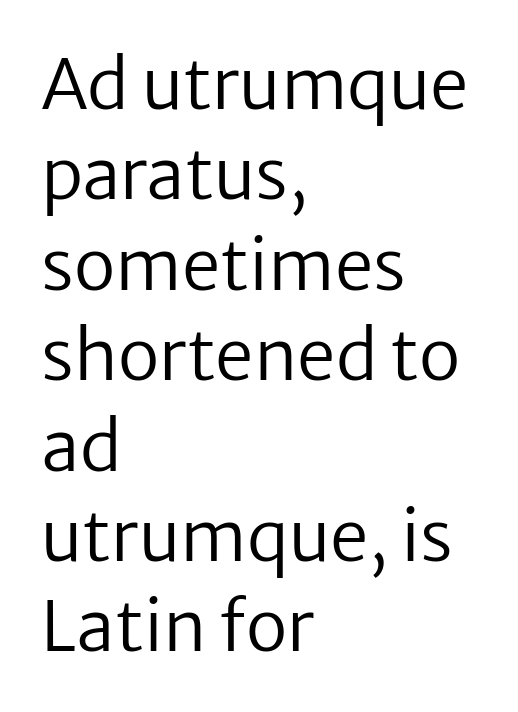
Type without underlining. The rendering keeps characters at their native spacing. Weight: not bold — regular or lighter. Notice how descenders clear the ascenders below comfortably — that's standard leading. Upright lettering throughout. Each letter keeps its own natural width here, so spacing adapts to shape.
